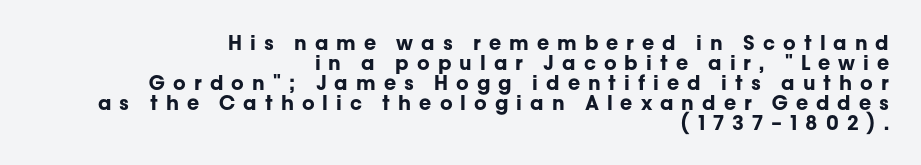
Q: Is the text bold? A: Yes.
Q: Is the text italic (slanted)? A: No, it is upright.
Q: Is the text underlined? A: No.
Q: How is the paragraph aligned? A: Right-aligned.
Q: Is the spacing between letters normal or unusually wide? A: Unusually wide.
Q: Is the spacing between lines tight, normal or loose? A: Tight.
